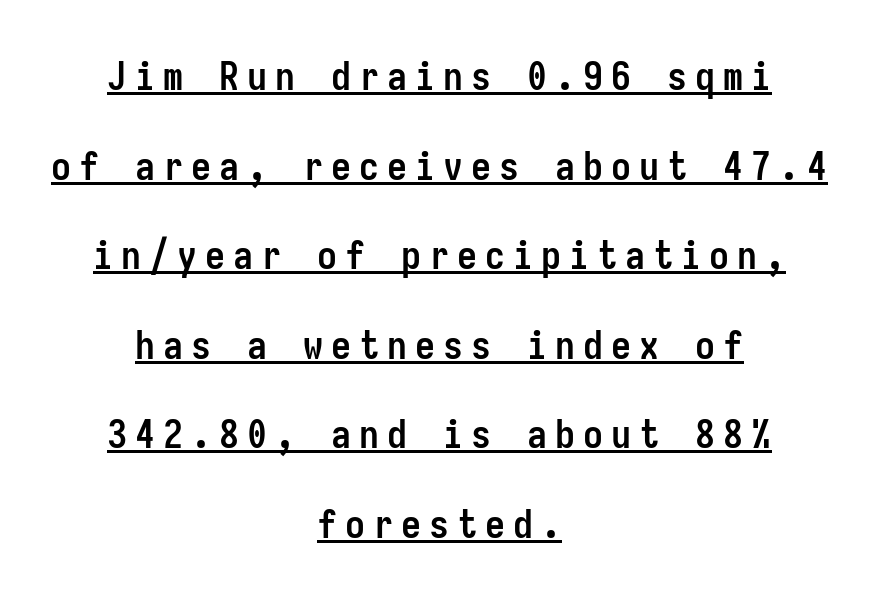
The image shows 40 px semibold, condensed sans-serif type, upright, monospaced; set centered, loose line spacing (2.24x), unusually wide letter spacing (+0.2 em), underlined; low stroke contrast and a medium x-height.
